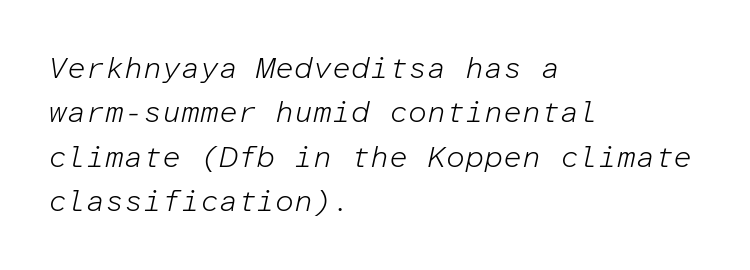
The image shows 30 px light type, italic (leaning right), monospaced; set left-aligned, normal line spacing (1.48x), normal letter spacing, not underlined; low stroke contrast and a medium x-height.
